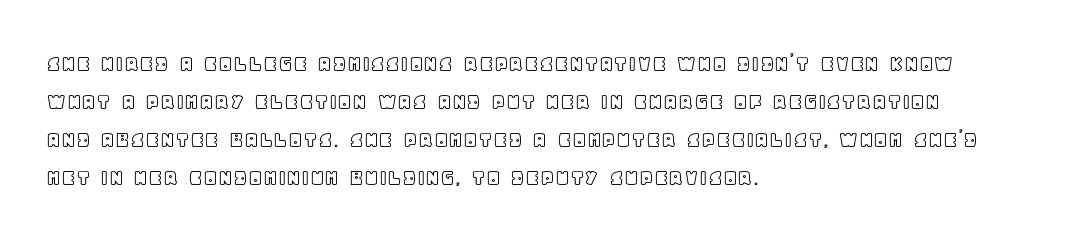
{"italic": "no", "underline": "no", "align": "left", "line_spacing": "normal", "line_spacing_ratio": 1.59, "letter_spacing": "normal", "letter_spacing_em": 0.0, "glyph_px": 24}
